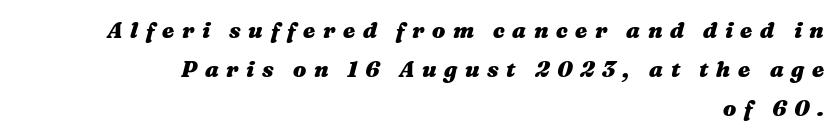
I'd describe the lettering as bold — thick and assertive. Inter-character spacing is expanded well beyond the font's built-in metrics. The baseline area is clear. This rendering uses right alignment, leaving the left contour irregular. Slanted lettering throughout.
